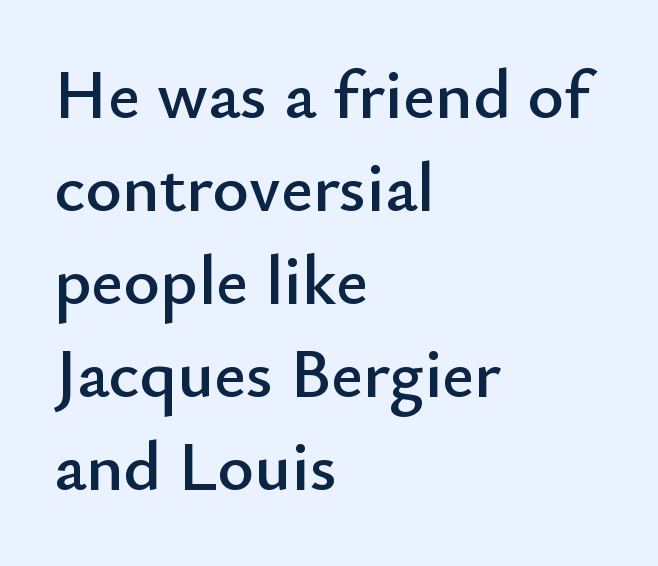
{"serif": "no", "italic": "no", "width": "normal", "stroke_contrast": "low", "x_height": "small", "monospaced": "no", "underline": "no", "align": "left", "line_spacing": "normal", "line_spacing_ratio": 1.33, "letter_spacing": "normal", "letter_spacing_em": 0.0, "glyph_px": 70}
